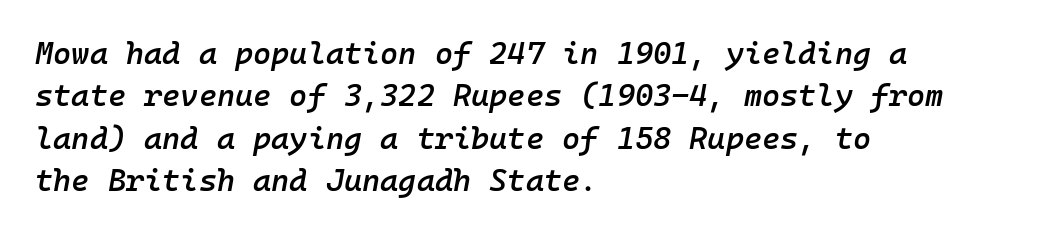
Notice how the stems are inclined rather than vertical — that's the hallmark of italics. Just letters on the line, the space beneath them empty. Reading down the block, your eye returns to a fixed left position each line. Letter spacing: default. Spacing verdict: monospaced, one width for all characters.
